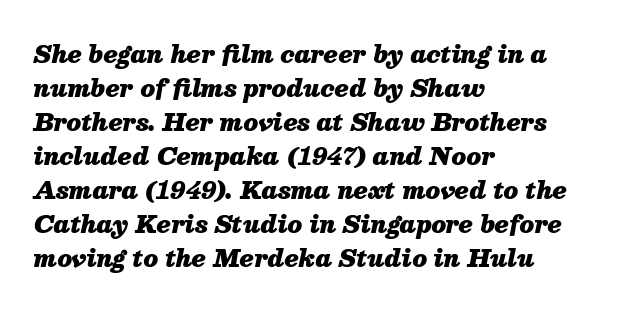
Q: Is the text bold? A: Yes.
Q: Is the text italic (slanted)? A: Yes, it leans right by about 13 degrees.
Q: Is the text underlined? A: No.
Q: How is the paragraph aligned? A: Left-aligned.
Q: Is the spacing between letters normal or unusually wide? A: Normal.
Q: Is the spacing between lines tight, normal or loose? A: Normal.
